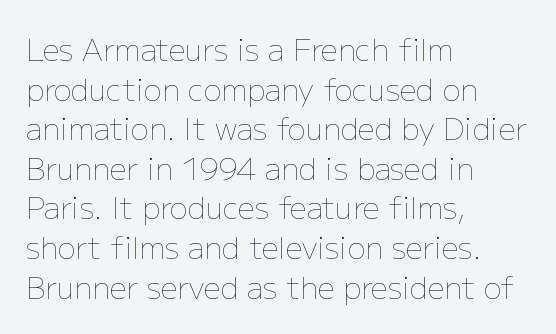
Q: Is the text bold? A: No.
Q: Is the text italic (slanted)? A: No, it is upright.
Q: Is the text underlined? A: No.
Q: How is the paragraph aligned? A: Left-aligned.
Q: Is the spacing between letters normal or unusually wide? A: Normal.
Q: Is the spacing between lines tight, normal or loose? A: Normal.
Q: Width (condensed, normal, or wide)? A: Normal.
Q: Stroke contrast? A: Low.
Q: x-height? A: Medium.
Q: Monospaced? A: No.
